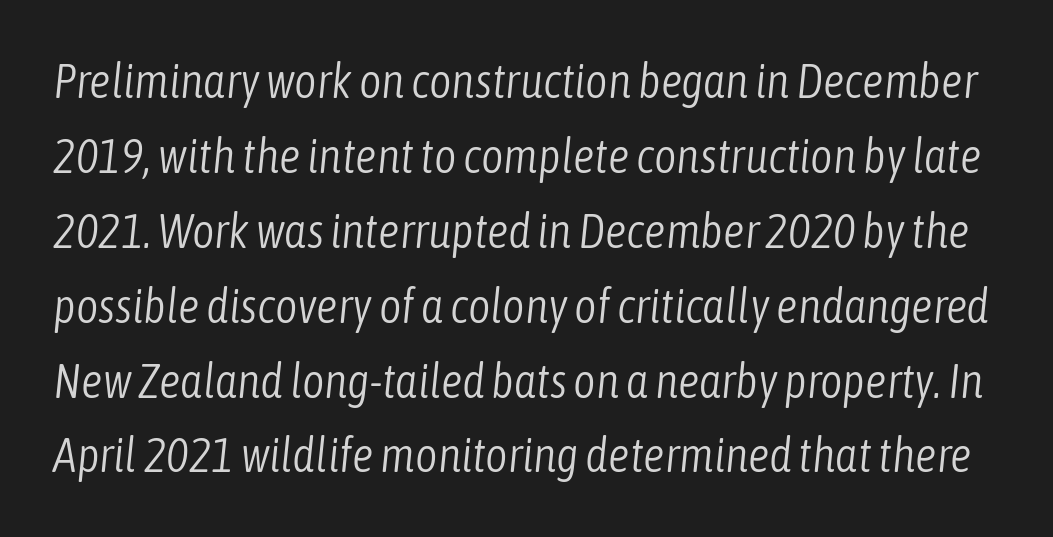
Q: Is the text bold? A: No.
Q: Is the text italic (slanted)? A: Yes, it leans right by about 6 degrees.
Q: Is the text underlined? A: No.
Q: Is the spacing between letters normal or unusually wide? A: Normal.
Q: Is the spacing between lines tight, normal or loose? A: Normal.
Q: Width (condensed, normal, or wide)? A: Condensed.
Q: Stroke contrast? A: Low.
Q: x-height? A: Medium.
Q: Monospaced? A: No.
